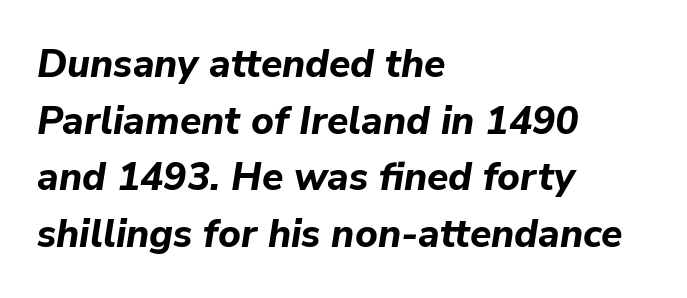
{"italic": "yes", "lean": "right", "slant_degrees": 9, "bold": "yes", "weight": "bold", "width": "normal", "stroke_contrast": "low", "x_height": "medium", "monospaced": "no", "underline": "no", "align": "left", "line_spacing": "normal", "line_spacing_ratio": 1.45, "letter_spacing": "normal", "letter_spacing_em": 0.0, "glyph_px": 39}
